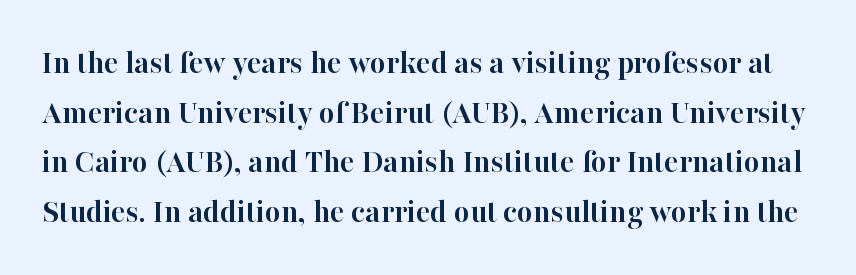
{"serif": "yes", "italic": "no", "bold": "yes", "weight": "semibold", "width": "normal", "stroke_contrast": "high", "x_height": "medium", "monospaced": "no", "underline": "no", "line_spacing": "normal", "line_spacing_ratio": 1.46, "letter_spacing": "normal", "letter_spacing_em": 0.0, "glyph_px": 34}
